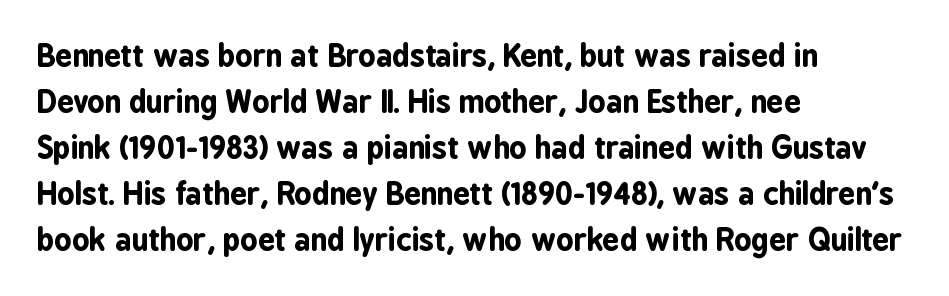
Q: Is the text bold? A: Yes.
Q: Is the text italic (slanted)? A: No, it is upright.
Q: Is the typeface a serif or a sans-serif typeface? A: Sans-serif.
Q: Is the text underlined? A: No.
Q: How is the paragraph aligned? A: Left-aligned.
Q: Is the spacing between letters normal or unusually wide? A: Normal.
Q: Is the spacing between lines tight, normal or loose? A: Normal.
Q: Width (condensed, normal, or wide)? A: Condensed.
Q: Stroke contrast? A: Low.
Q: x-height? A: Medium.
Q: Monospaced? A: No.
